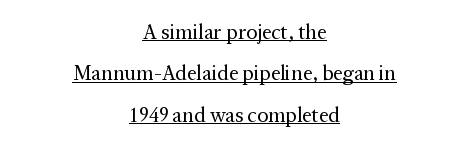
The image shows 21 px text type, upright; set centered, loose line spacing (1.97x), normal letter spacing, underlined.
